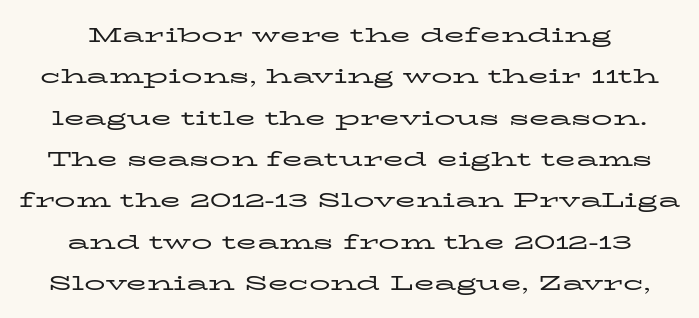
Vertically, the passage feels expansive, rows floating well apart. What stands out about the letter spacing? Nothing — it is the standard amount. The glyphs are unaccompanied by any horizontal stroke below them. Summary of weight: not heavy and not bold.
